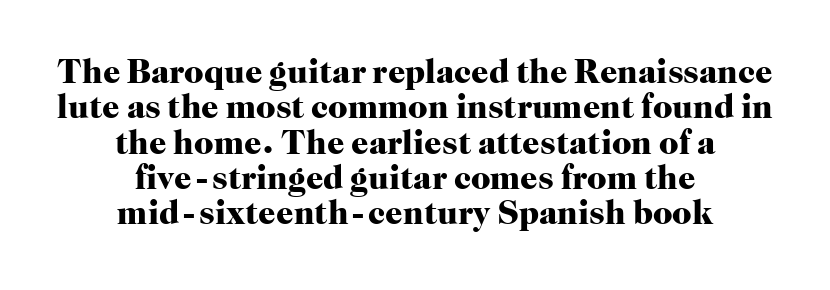
The image shows 34 px heavy serif type, upright; set centered, tight line spacing (1.04x), normal letter spacing, not underlined; high stroke contrast and a medium x-height.
